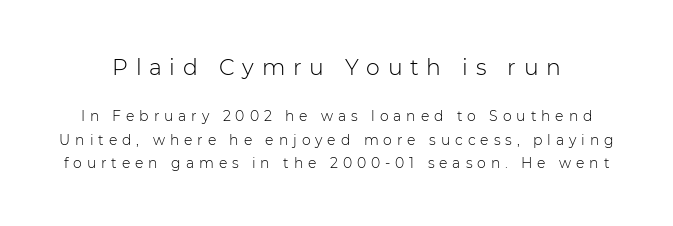
Q: Is the text bold? A: No.
Q: Is the text italic (slanted)? A: No, it is upright.
Q: Is the text underlined? A: No.
Q: Is the spacing between letters normal or unusually wide? A: Unusually wide.
Q: Is the spacing between lines tight, normal or loose? A: Normal.
Q: Which block of text is set in a larger size, the first (top) or the second (bottom)? A: The first (top) one.
